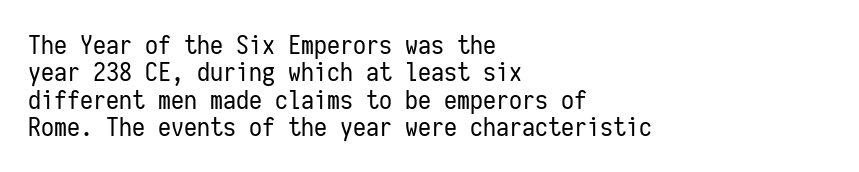
Check under the words: just untouched page. Style check: upright. Leading: reduced. Observe the ordinary spacing: letters are neighbours, not strangers.
